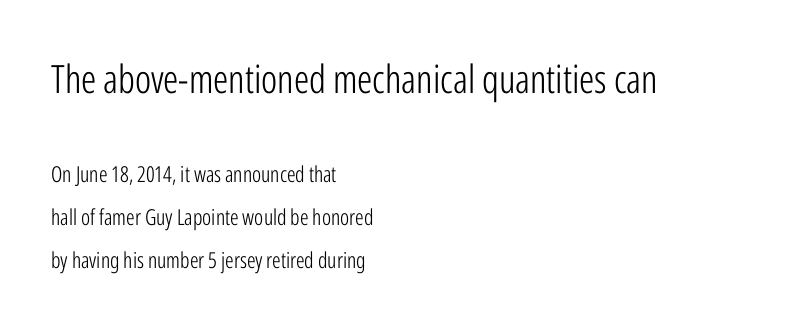
The image shows 39 px light, condensed sans-serif type, upright; set left-aligned, loose line spacing (1.95x), normal letter spacing, not underlined; the first (top) block is 1.77x larger; low stroke contrast and a medium x-height.
